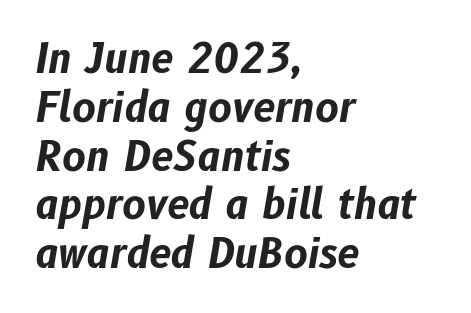
Q: Is the text bold? A: Yes.
Q: Is the text italic (slanted)? A: Yes, it leans right by about 10 degrees.
Q: Is the text underlined? A: No.
Q: How is the paragraph aligned? A: Left-aligned.
Q: Is the spacing between letters normal or unusually wide? A: Normal.
Q: Width (condensed, normal, or wide)? A: Normal.
Q: Stroke contrast? A: Low.
Q: x-height? A: Medium.
Q: Monospaced? A: No.
